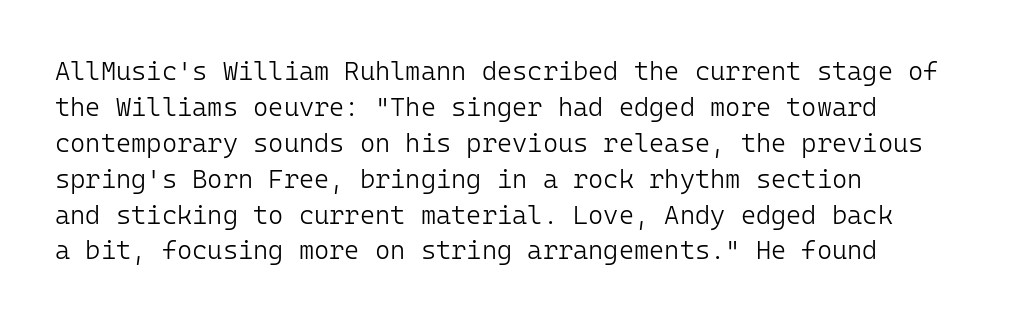
Q: Is the text bold? A: No.
Q: Is the text italic (slanted)? A: No, it is upright.
Q: Is the text underlined? A: No.
Q: How is the paragraph aligned? A: Left-aligned.
Q: Is the spacing between letters normal or unusually wide? A: Normal.
Q: Is the spacing between lines tight, normal or loose? A: Normal.
